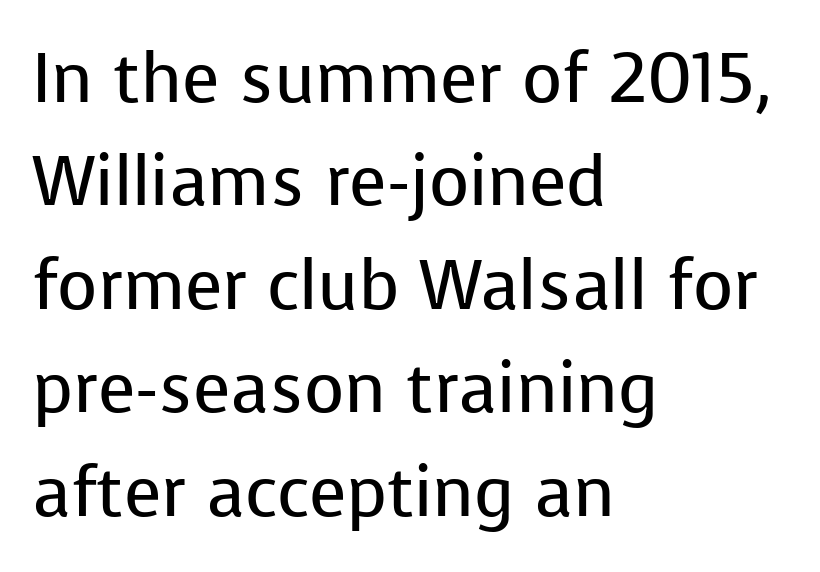
The image shows 69 px regular-weight sans-serif type, upright; set left-aligned, normal line spacing (1.5x), normal letter spacing, not underlined; low stroke contrast and a medium x-height.
